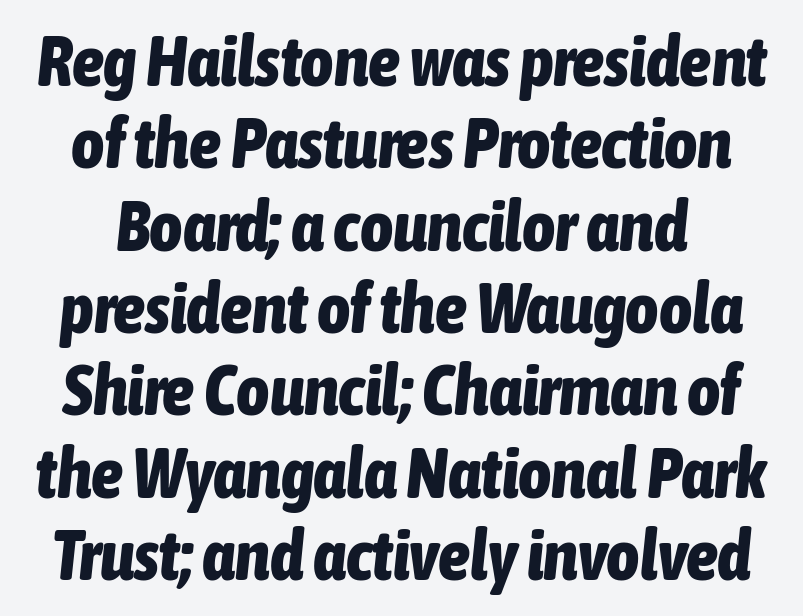
Q: Is the text bold? A: Yes.
Q: Is the text italic (slanted)? A: Yes, it leans right by about 6 degrees.
Q: Is the text underlined? A: No.
Q: Is the spacing between letters normal or unusually wide? A: Normal.
Q: Width (condensed, normal, or wide)? A: Condensed.
Q: Stroke contrast? A: Low.
Q: x-height? A: Medium.
Q: Monospaced? A: No.
